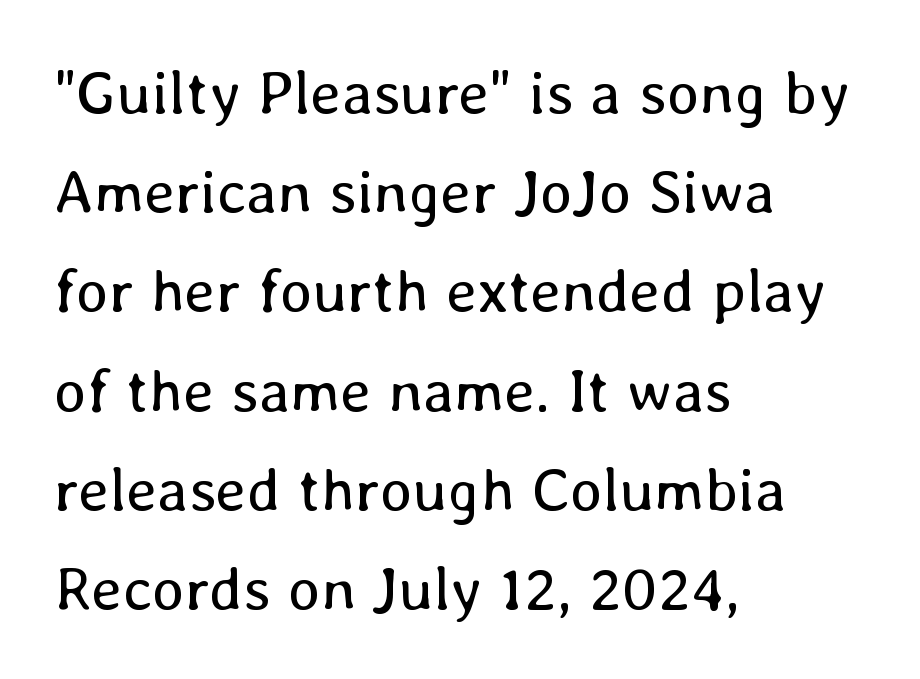
Caption: face not bold, strokes unweighted. These lines were composed using upright roman letters. Line spacing here is normal. Descenders are the only things crossing below the line.
